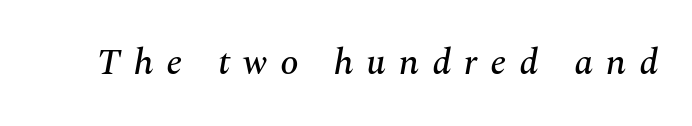
The strip under each line holds only bare page. The lettering tilts uniformly, giving the passage an italic look. The type family on display is of the serif kind. Think of a printed novel: that variable character pitch is what you see here. The letters are spread apart with noticeably loose tracking.
